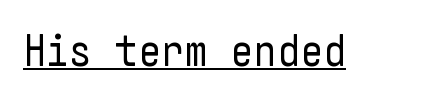
The image shows 45 px regular-weight, condensed sans-serif type, upright; set normal letter spacing, underlined; low stroke contrast and a medium x-height.
